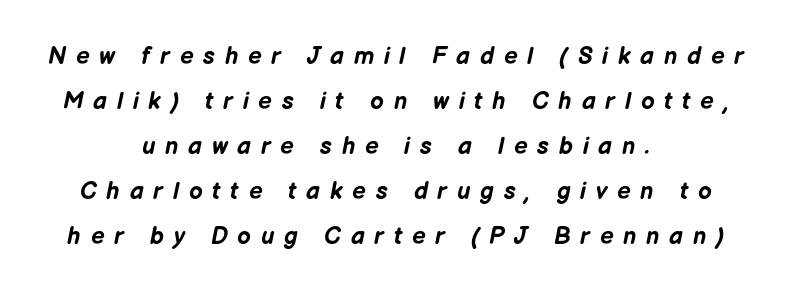
The image shows 24 px bold type, italic (leaning right); set centered, line spacing 1.87x, unusually wide letter spacing (+0.41 em), not underlined.
